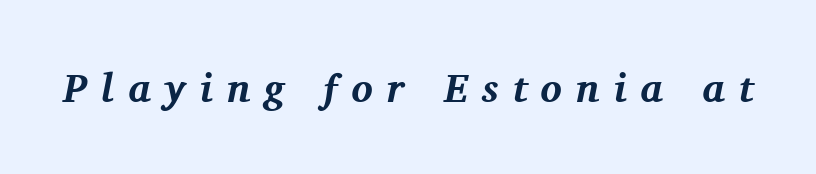
Serifs: yes, visible at the terminals of the letterforms. The passage shown is typed in a proportional face where columns would drift. This sample uses expanded letter spacing, leaving extra air between glyphs. Strokes here are thick enough to call this a true bold. Slanted lettering throughout. Plain, unruled lines of type.
